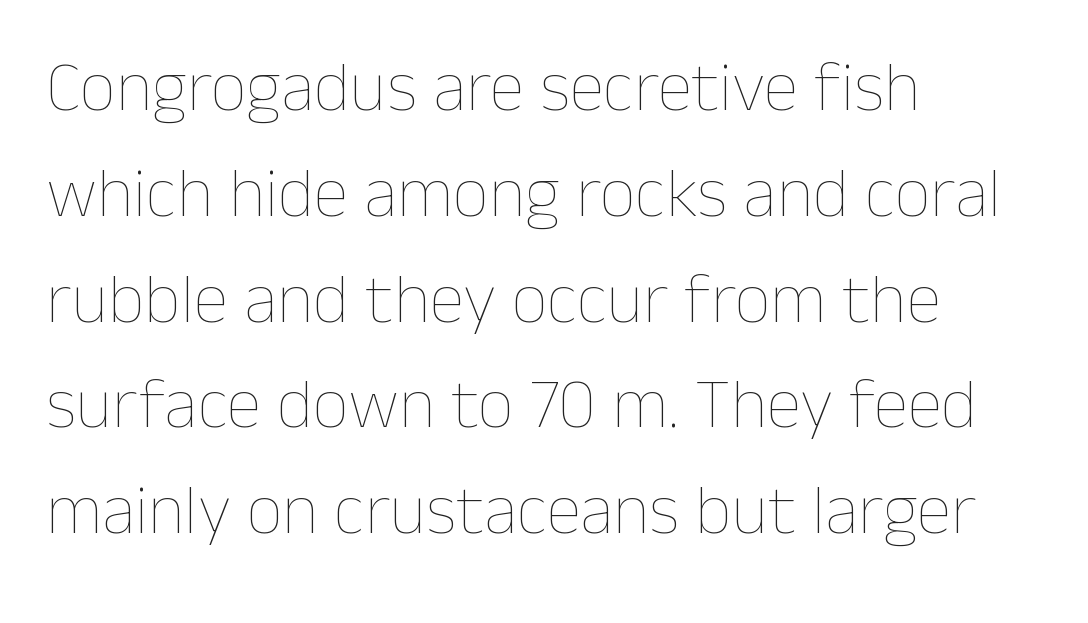
Q: Is the text bold? A: No.
Q: Is the text italic (slanted)? A: No, it is upright.
Q: Is the text underlined? A: No.
Q: How is the paragraph aligned? A: Left-aligned.
Q: Is the spacing between letters normal or unusually wide? A: Normal.
Q: Is the spacing between lines tight, normal or loose? A: Normal.
Q: Width (condensed, normal, or wide)? A: Normal.
Q: Stroke contrast? A: Low.
Q: x-height? A: Medium.
Q: Monospaced? A: No.
